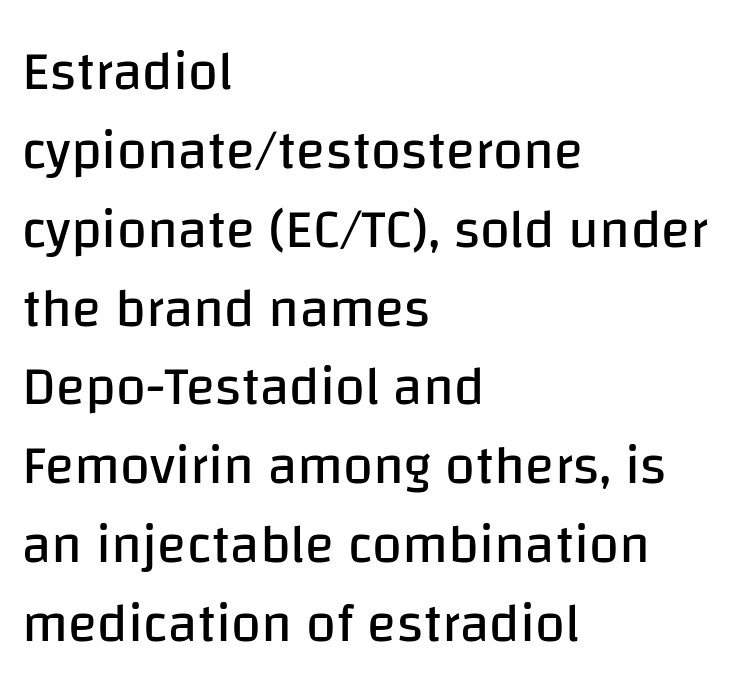
Any mark beneath the type? The region is blank. Note the varied advance widths — an 'i' is clearly narrower than an 'm'. The rows are spaced the way most documents space them. These lines were composed using upright roman letters. Nothing heavy about these letters — not bold at all.
